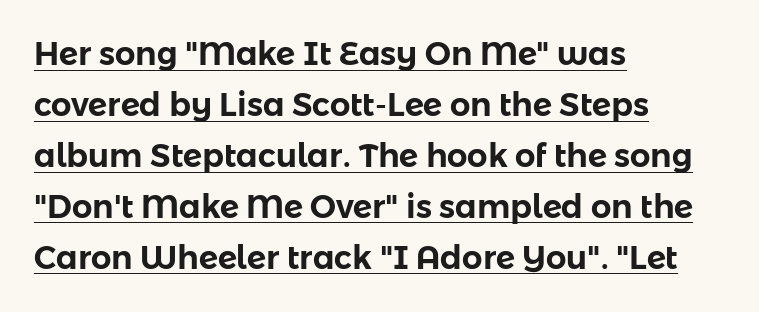
The rendering uses natural spacing where letterforms have individual widths. Designer's note — italics off, roman on. The font family rendered here belongs to the sans-serif group. Evenly set lines give the paragraph a standard silhouette.
